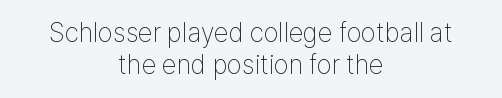
Q: Is the text bold? A: No.
Q: Is the text italic (slanted)? A: No, it is upright.
Q: Is the text underlined? A: No.
Q: How is the paragraph aligned? A: Centered.
Q: Is the spacing between letters normal or unusually wide? A: Normal.
